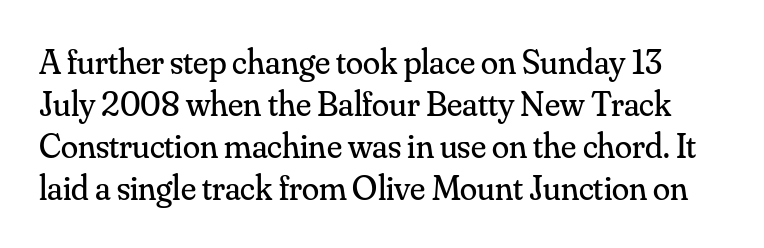
Unlike a clean sans, this face finishes its strokes with serifs. The font is comparable to plain body text, perhaps lighter. Tracking value appears to be zero — textbook default spacing. In terms of posture, this sample is upright. Each letter keeps its own natural width here, so spacing adapts to shape.
